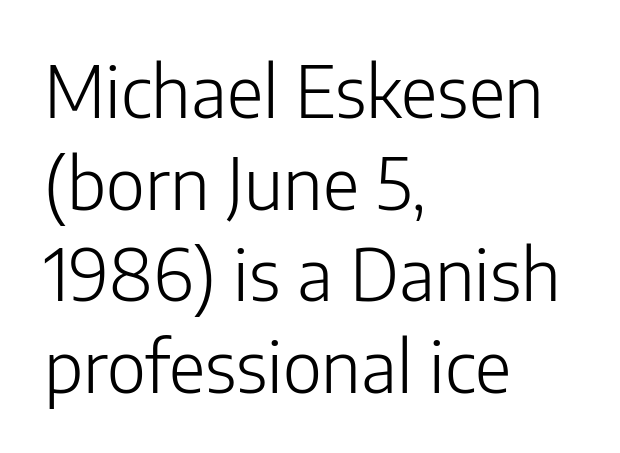
The image shows 71 px light sans-serif type, upright; set left-aligned, normal line spacing (1.29x), normal letter spacing, not underlined; low stroke contrast and a medium x-height.
